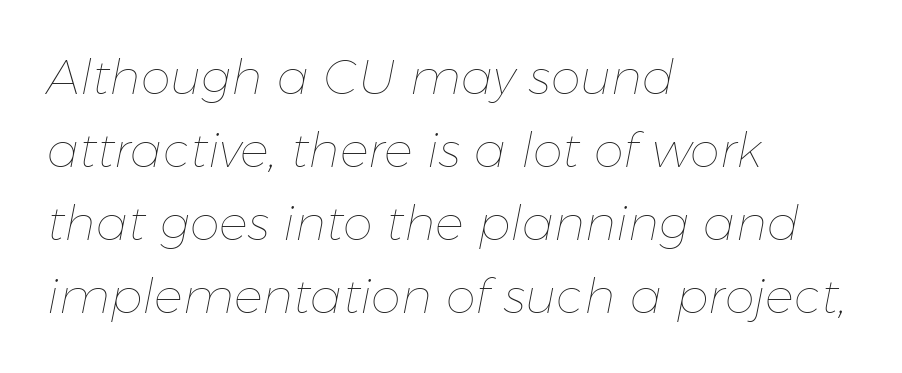
The image shows 48 px thin type, italic (leaning right); set left-aligned, normal line spacing (1.52x), normal letter spacing, not underlined; low stroke contrast and a medium x-height.
